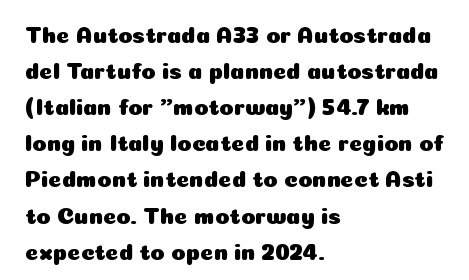
Regular leading. Check under the words: just untouched page. The type is set solid horizontally, with unmodified tracking. The paragraph has a hard left edge and a soft right edge.
